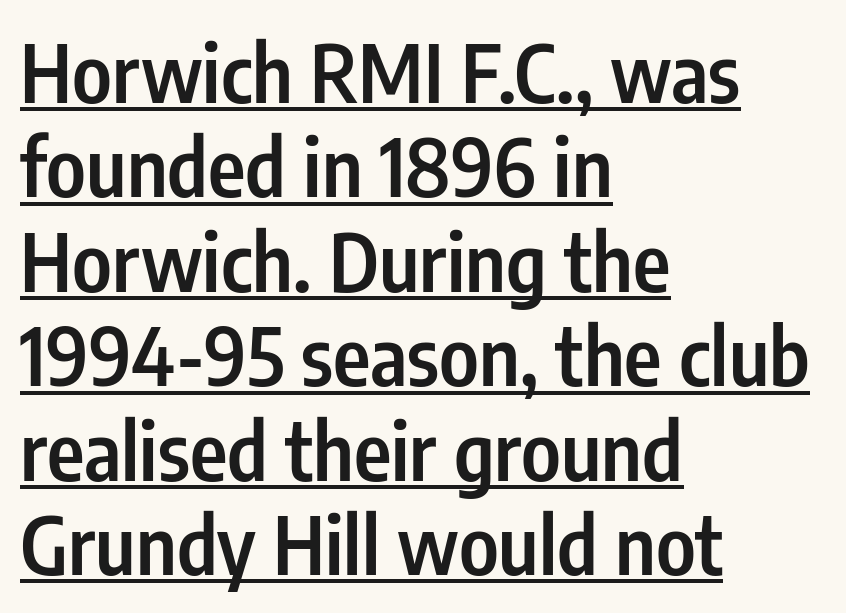
Q: Is the text bold? A: Semi-bold.
Q: Is the text italic (slanted)? A: No, it is upright.
Q: Is the typeface a serif or a sans-serif typeface? A: Sans-serif.
Q: Is the text underlined? A: Yes.
Q: How is the paragraph aligned? A: Left-aligned.
Q: Is the spacing between letters normal or unusually wide? A: Normal.
Q: Width (condensed, normal, or wide)? A: Condensed.
Q: Stroke contrast? A: Low.
Q: x-height? A: Medium.
Q: Monospaced? A: No.
